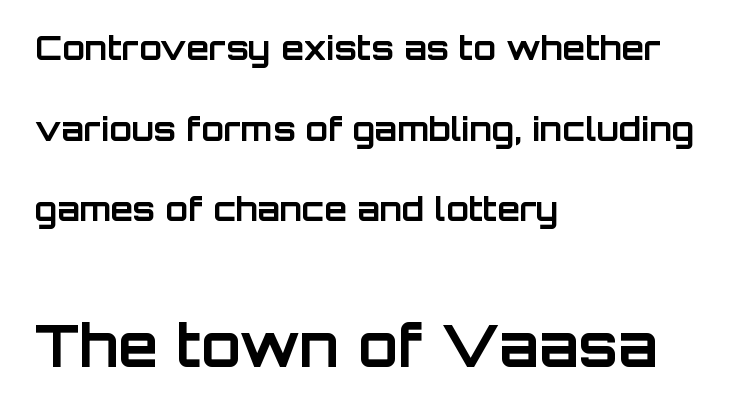
Q: Is the text bold? A: Yes.
Q: Is the text italic (slanted)? A: No, it is upright.
Q: Is the typeface a serif or a sans-serif typeface? A: Sans-serif.
Q: Is the text underlined? A: No.
Q: How is the paragraph aligned? A: Left-aligned.
Q: Is the spacing between letters normal or unusually wide? A: Normal.
Q: Is the spacing between lines tight, normal or loose? A: Loose.
Q: Which block of text is set in a larger size, the first (top) or the second (bottom)? A: The second (bottom) one.
Q: Width (condensed, normal, or wide)? A: Normal.
Q: Stroke contrast? A: Low.
Q: x-height? A: Large.
Q: Monospaced? A: No.
